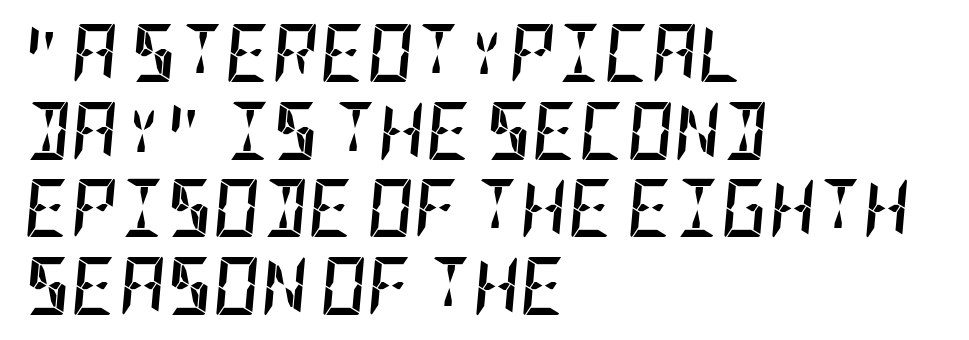
{"italic": "yes", "lean": "right", "slant_degrees": 5, "bold": "yes", "weight": "semibold", "width": "condensed", "stroke_contrast": "low", "x_height": "large", "underline": "no", "align": "left", "line_spacing": "normal", "line_spacing_ratio": 1.34, "letter_spacing": "normal", "letter_spacing_em": 0.0, "glyph_px": 58}
